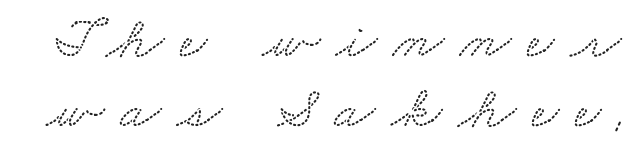
The image shows 59 px wide type; set line spacing 1.18x, unusually wide letter spacing (+0.27 em), not underlined; low stroke contrast and a small x-height.
